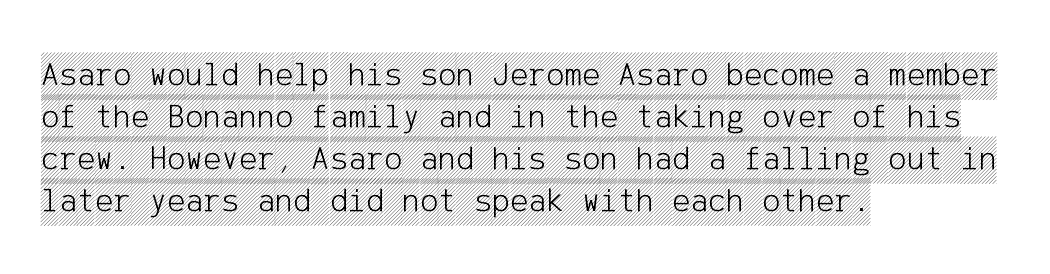
The image shows 34 px condensed type, upright; set left-aligned, line spacing 1.24x, normal letter spacing, not underlined; a large x-height.
